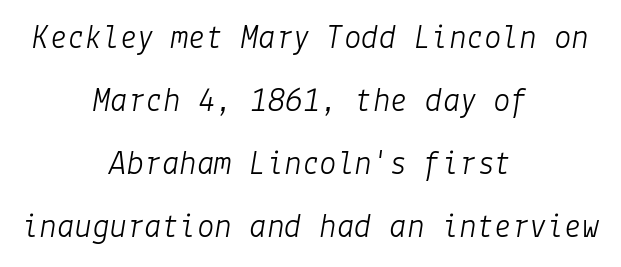
{"italic": "yes", "lean": "right", "slant_degrees": 9, "bold": "no", "weight": "light", "width": "normal", "stroke_contrast": "low", "x_height": "medium", "underline": "no", "align": "center", "line_spacing_ratio": 1.8, "letter_spacing": "normal", "letter_spacing_em": 0.0, "glyph_px": 35}
